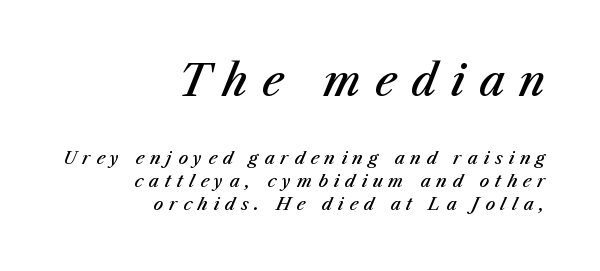
Q: Is the text bold? A: Semi-bold.
Q: Is the text italic (slanted)? A: Yes, it leans right by about 23 degrees.
Q: Is the text underlined? A: No.
Q: How is the paragraph aligned? A: Right-aligned.
Q: Is the spacing between letters normal or unusually wide? A: Unusually wide.
Q: Is the spacing between lines tight, normal or loose? A: Normal.
Q: Which block of text is set in a larger size, the first (top) or the second (bottom)? A: The first (top) one.
Q: Width (condensed, normal, or wide)? A: Normal.
Q: Stroke contrast? A: Medium.
Q: x-height? A: Medium.
Q: Monospaced? A: No.
